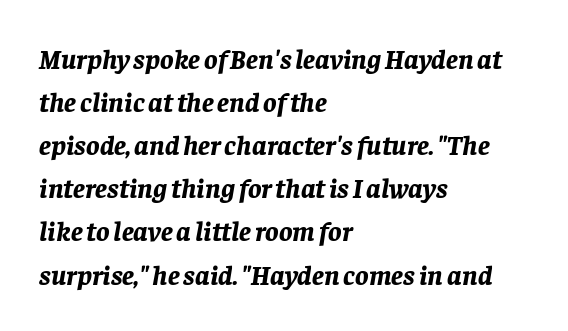
The image shows 28 px bold type, italic (leaning right); set left-aligned, normal line spacing (1.54x), normal letter spacing, not underlined; low stroke contrast and a large x-height.
